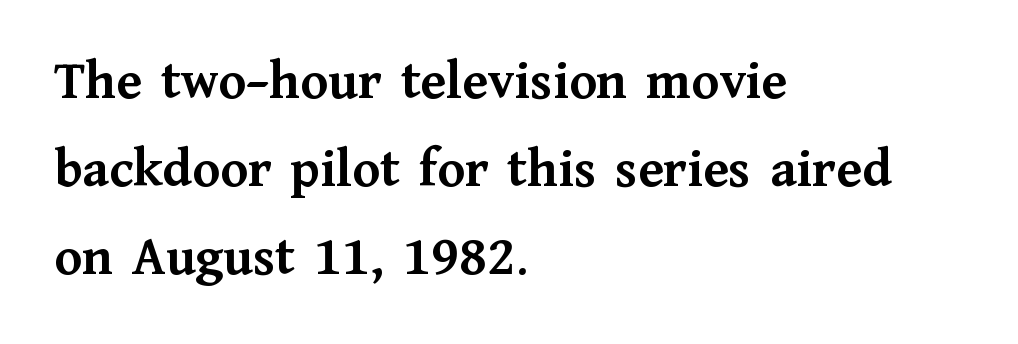
The image shows 56 px semibold serif type, upright; set left-aligned, normal line spacing (1.57x), normal letter spacing, not underlined; medium stroke contrast and a medium x-height.
